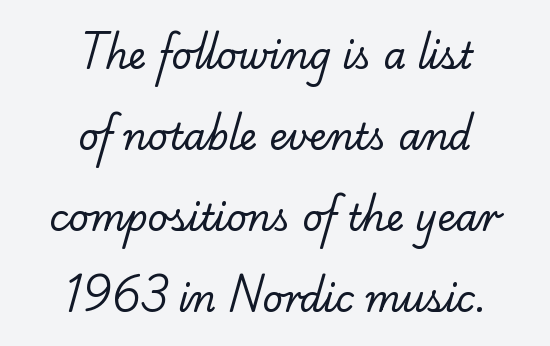
Q: Is the text bold? A: No.
Q: Is the text underlined? A: No.
Q: How is the paragraph aligned? A: Centered.
Q: Is the spacing between letters normal or unusually wide? A: Normal.
Q: Is the spacing between lines tight, normal or loose? A: Loose.
Q: Width (condensed, normal, or wide)? A: Normal.
Q: Stroke contrast? A: Low.
Q: x-height? A: Small.
Q: Monospaced? A: No.
